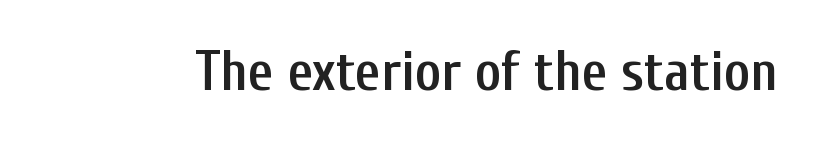
Q: Is the text bold? A: Semi-bold.
Q: Is the text italic (slanted)? A: No, it is upright.
Q: Is the typeface a serif or a sans-serif typeface? A: Sans-serif.
Q: Is the text underlined? A: No.
Q: Is the spacing between letters normal or unusually wide? A: Normal.
Q: Width (condensed, normal, or wide)? A: Condensed.
Q: Stroke contrast? A: Low.
Q: x-height? A: Medium.
Q: Monospaced? A: No.
